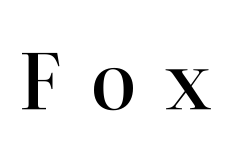
Glance below the letters and you will spot only blank space. The passage shown is typed in a proportional face where columns would drift. You can tell it's not italic because the verticals are truly vertical. The rendering inserts visible extra space after every character. The letters are semibold — heavier than regular but short of a full bold. What kind of face is this? One with serifs.
